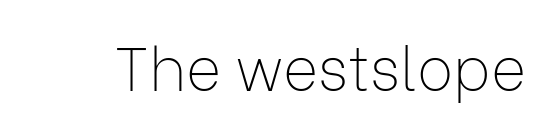
{"serif": "no", "italic": "no", "bold": "no", "weight": "thin", "width": "normal", "stroke_contrast": "low", "x_height": "medium", "monospaced": "no", "underline": "no", "letter_spacing": "normal", "letter_spacing_em": 0.0, "glyph_px": 60}
